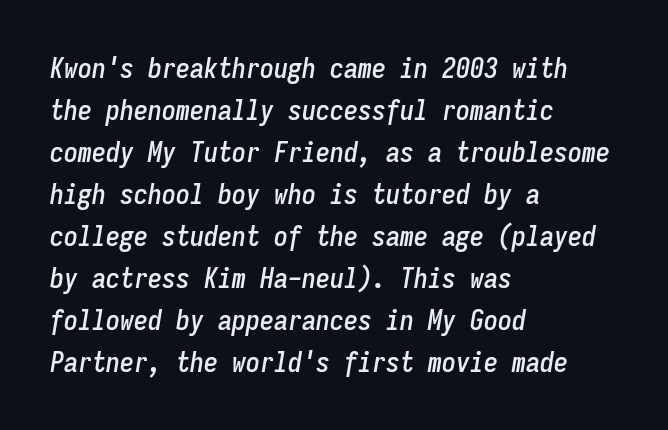
Q: Is the text italic (slanted)? A: Yes, it leans right by about 9 degrees.
Q: Is the text underlined? A: No.
Q: How is the paragraph aligned? A: Left-aligned.
Q: Is the spacing between letters normal or unusually wide? A: Normal.
Q: Is the spacing between lines tight, normal or loose? A: Normal.
Q: Width (condensed, normal, or wide)? A: Condensed.
Q: Stroke contrast? A: Low.
Q: x-height? A: Medium.
Q: Monospaced? A: Yes.
